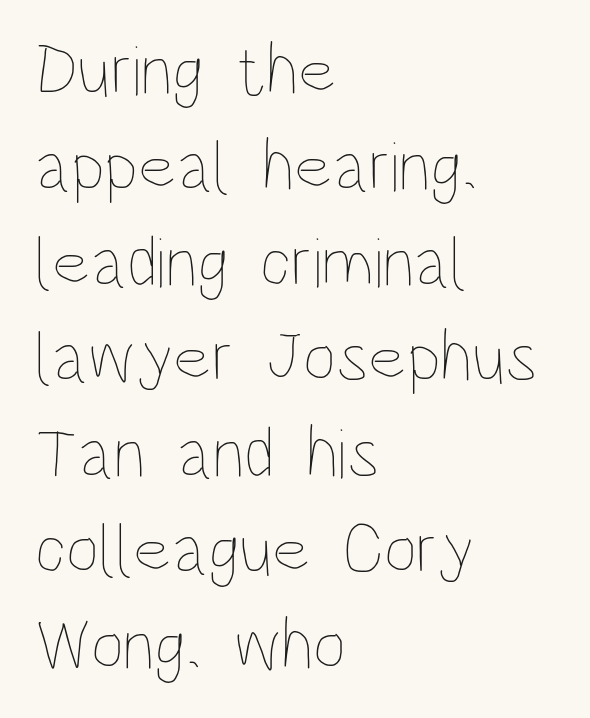
Type without underlining. Short and long lines alike share a common starting point at left. The block of text has a typical density, with ordinary space between rows. Stroke thickness stays within the range of a standard reading face or lighter. Does the lettering tilt? It doesn't — this is upright. Think of a printed novel: that variable character pitch is what you see here.
